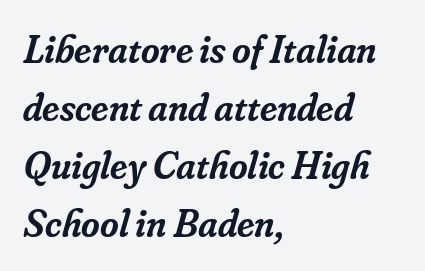
Q: Is the text bold? A: Semi-bold.
Q: Is the text italic (slanted)? A: Yes, it leans right by about 16 degrees.
Q: Is the typeface a serif or a sans-serif typeface? A: Serif.
Q: Is the text underlined? A: No.
Q: How is the paragraph aligned? A: Left-aligned.
Q: Is the spacing between letters normal or unusually wide? A: Normal.
Q: Is the spacing between lines tight, normal or loose? A: Normal.
Q: Width (condensed, normal, or wide)? A: Normal.
Q: Stroke contrast? A: Low.
Q: x-height? A: Small.
Q: Monospaced? A: No.
